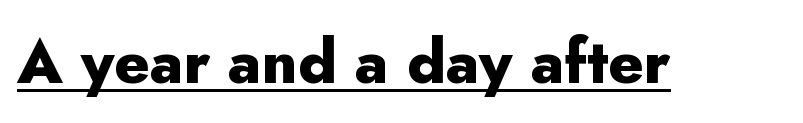
This is roman type, the default non-slanted kind. The type is set solid horizontally, with unmodified tracking. Emphasis by weight is at full strength: bold. The glyphs are accompanied by a horizontal stroke just below them. Each letter's strokes conclude bluntly, with no projecting serifs. Do the characters align in a grid? No, the font is proportional.
